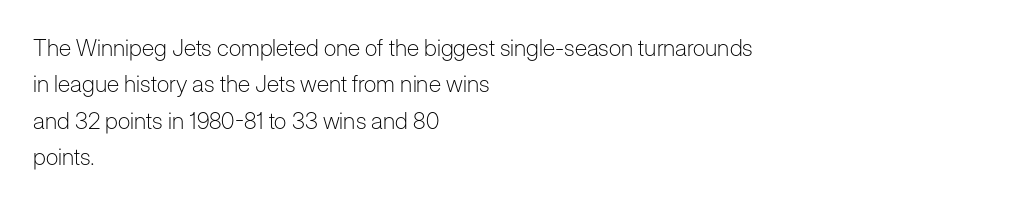
The image shows 23 px text type, upright; set left-aligned, normal line spacing (1.58x), normal letter spacing, not underlined.
